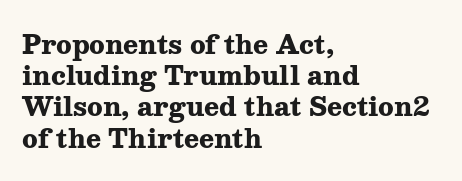
Q: Is the text bold? A: Yes.
Q: Is the text italic (slanted)? A: No, it is upright.
Q: Is the text underlined? A: No.
Q: How is the paragraph aligned? A: Left-aligned.
Q: Is the spacing between letters normal or unusually wide? A: Normal.
Q: Is the spacing between lines tight, normal or loose? A: Normal.
